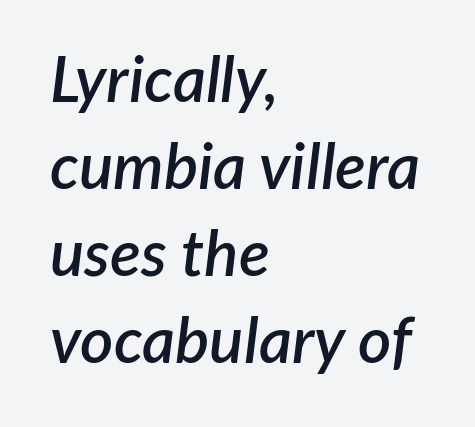
Q: Is the text bold? A: Semi-bold.
Q: Is the text italic (slanted)? A: Yes, it leans right by about 7 degrees.
Q: Is the text underlined? A: No.
Q: How is the paragraph aligned? A: Left-aligned.
Q: Is the spacing between letters normal or unusually wide? A: Normal.
Q: Is the spacing between lines tight, normal or loose? A: Normal.
Q: Width (condensed, normal, or wide)? A: Normal.
Q: Stroke contrast? A: Low.
Q: x-height? A: Medium.
Q: Monospaced? A: No.
